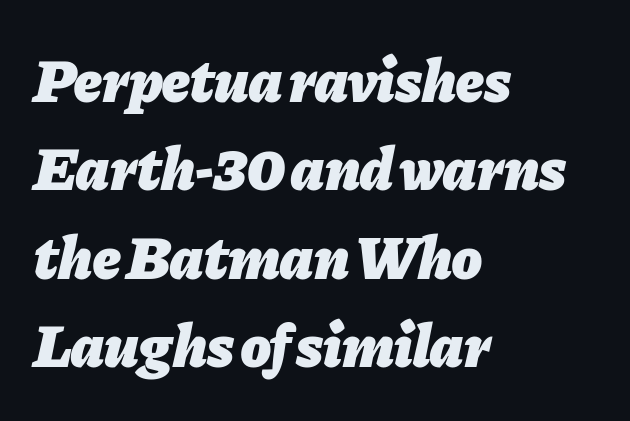
Q: Is the text bold? A: Yes.
Q: Is the text italic (slanted)? A: Yes, it leans right by about 11 degrees.
Q: Is the text underlined? A: No.
Q: How is the paragraph aligned? A: Left-aligned.
Q: Is the spacing between letters normal or unusually wide? A: Normal.
Q: Is the spacing between lines tight, normal or loose? A: Normal.
Q: Width (condensed, normal, or wide)? A: Normal.
Q: Stroke contrast? A: Low.
Q: x-height? A: Medium.
Q: Monospaced? A: No.
